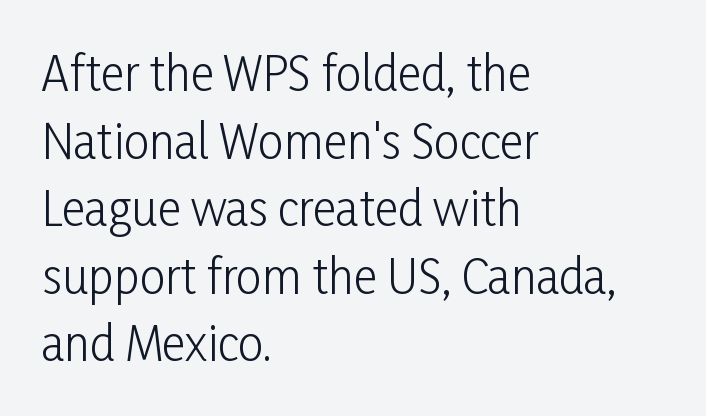
Left-aligned paragraph, ragged on the right. The letterforms sit shoulder to shoulder at normal distance. Character widths vary here, with narrow letters taking less room than wide ones. The strokes are not fattened; the text isn't bold. Regular leading.
